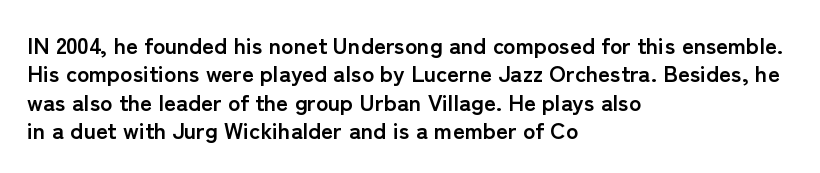
{"italic": "no", "bold": "yes", "underline": "no", "align": "left", "line_spacing_ratio": 1.23, "letter_spacing": "normal", "letter_spacing_em": 0.0, "glyph_px": 23}
